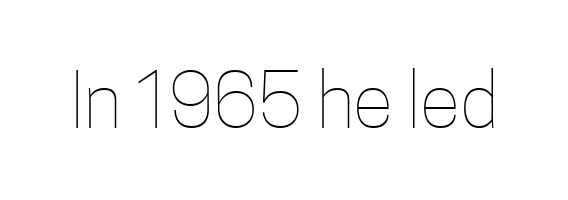
The face used here is proportionally spaced, like ordinary book or web type. Is the type heavy? It reads as light-to-regular instead. The lettering holds an erect, upright posture throughout. Compared with typical body copy, the letter spacing here is the same.
